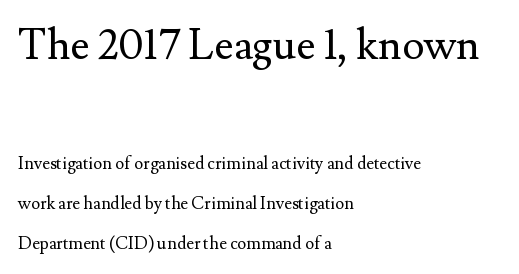
The image shows 42 px regular-weight serif type, upright; set left-aligned, loose line spacing (2.38x), normal letter spacing, not underlined; the first (top) block is 2.47x larger; medium stroke contrast and a small x-height.
